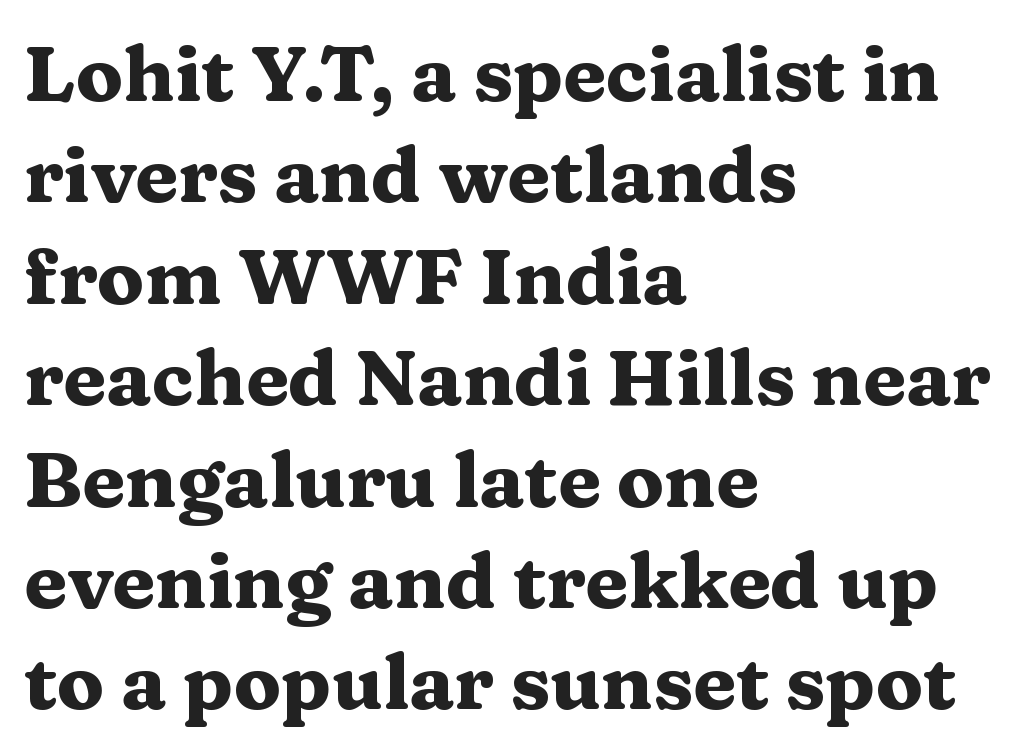
Default kerning and tracking; the words read as compact shapes. The letters carry serifs — small finishing strokes at the ends of their stems. The area under the type is left untouched. Typographic density is high because the face is bold.
